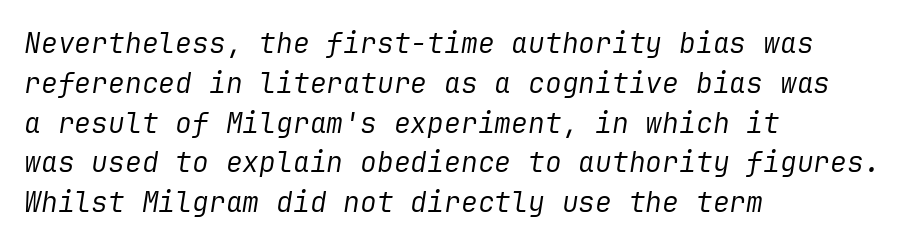
{"italic": "yes", "lean": "right", "slant_degrees": 9, "bold": "no", "weight": "regular", "width": "normal", "stroke_contrast": "low", "x_height": "medium", "underline": "no", "align": "left", "line_spacing": "normal", "line_spacing_ratio": 1.42, "letter_spacing": "normal", "letter_spacing_em": 0.0, "glyph_px": 28}
